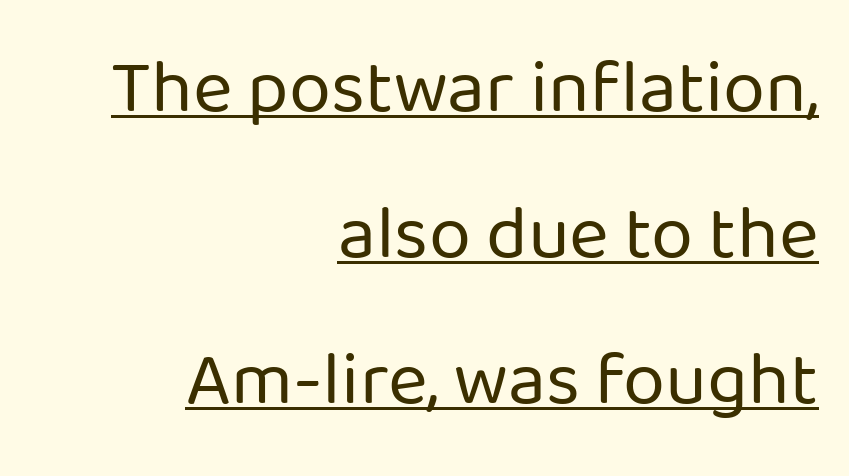
{"serif": "no", "italic": "no", "bold": "no", "weight": "regular", "width": "normal", "stroke_contrast": "low", "x_height": "medium", "monospaced": "no", "underline": "yes", "align": "right", "line_spacing": "loose", "line_spacing_ratio": 1.92, "letter_spacing": "normal", "letter_spacing_em": 0.0, "glyph_px": 76}
